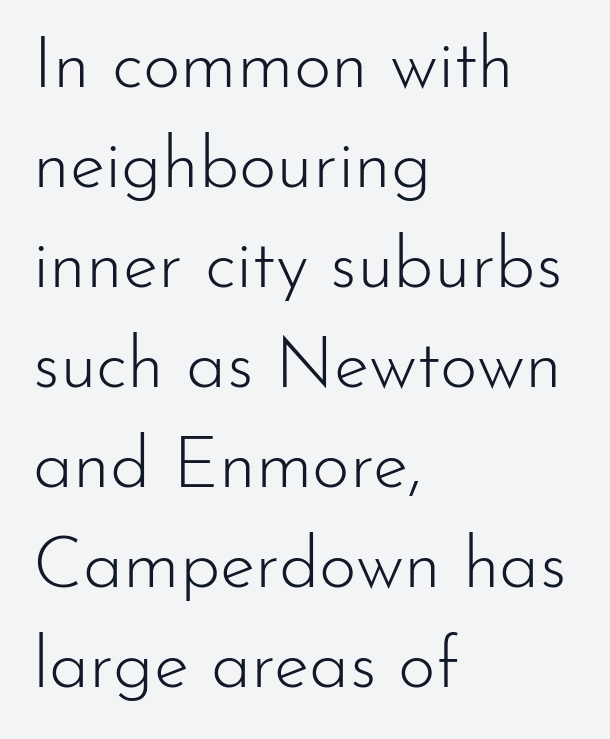
You could not count columns in this text — the font is proportionally spaced. Underlining? Definitely not there. Posture: vertical. Standard letterfit; no display-style spreading of the glyphs. Horizontally, the lines are justified to the leading edge only. This block has exactly the height ordinary leading produces.
